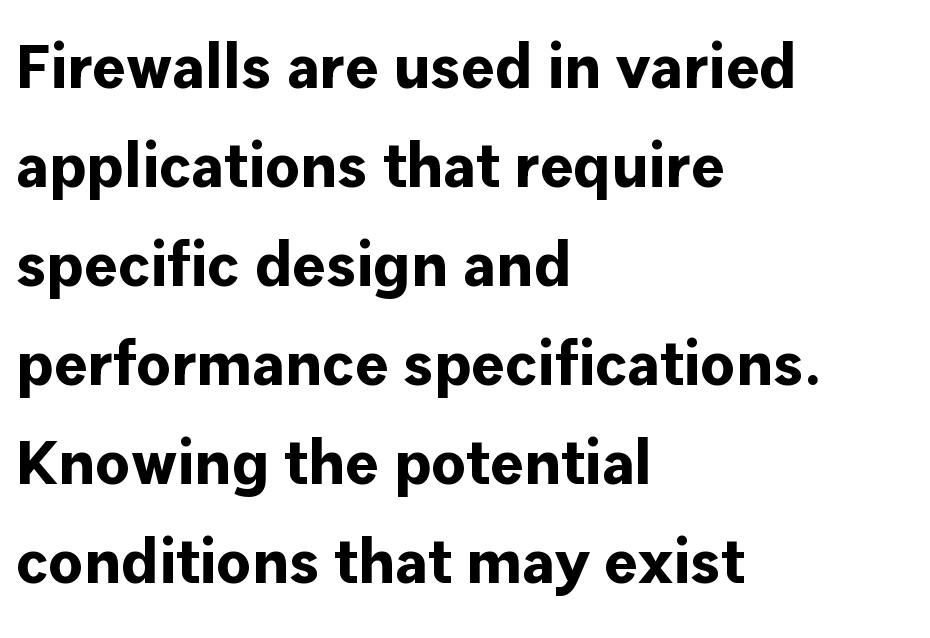
{"serif": "no", "italic": "no", "bold": "yes", "weight": "bold", "width": "normal", "stroke_contrast": "low", "x_height": "medium", "monospaced": "no", "underline": "no", "align": "left", "line_spacing": "normal", "line_spacing_ratio": 1.57, "letter_spacing": "normal", "letter_spacing_em": 0.0, "glyph_px": 63}
